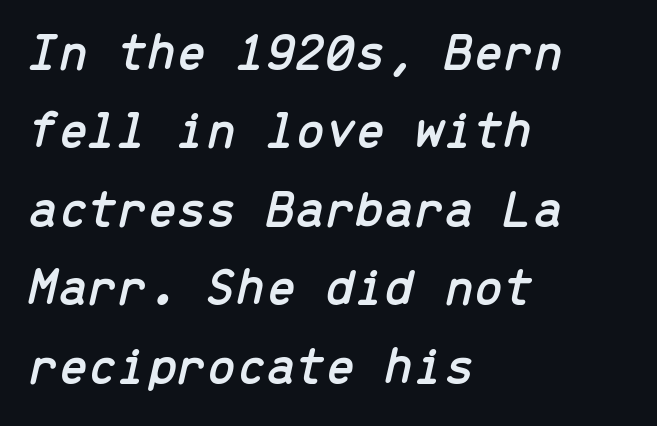
Q: Is the text italic (slanted)? A: Yes, it leans right by about 13 degrees.
Q: Is the text underlined? A: No.
Q: How is the paragraph aligned? A: Left-aligned.
Q: Is the spacing between letters normal or unusually wide? A: Normal.
Q: Is the spacing between lines tight, normal or loose? A: Normal.
Q: Width (condensed, normal, or wide)? A: Normal.
Q: Stroke contrast? A: Low.
Q: x-height? A: Medium.
Q: Monospaced? A: Yes.
